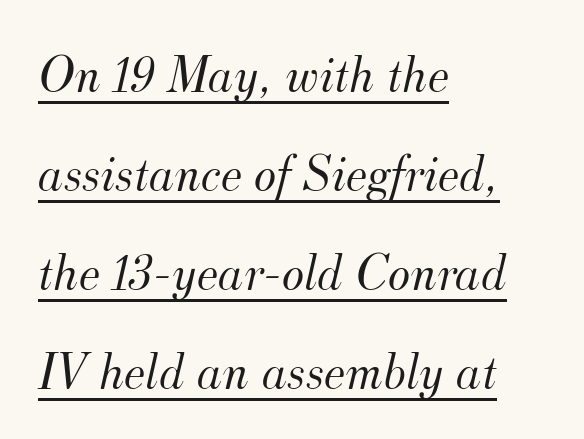
The face used here is seriffed, in the tradition of book romans. Weight: not bold — regular or lighter. You could not count columns in this text — the font is proportionally spaced. Students, observe the line beneath the letters — that is underlining.
